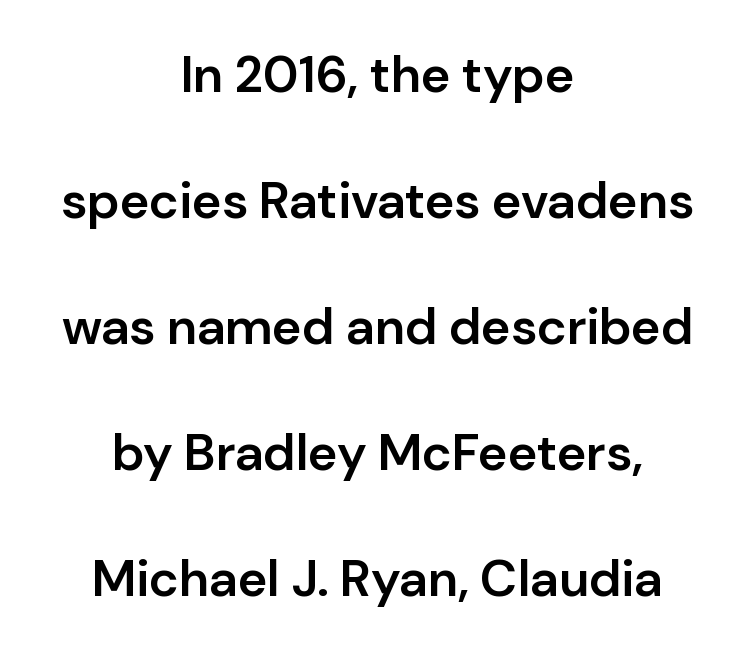
The image shows 51 px semibold sans-serif type, upright; set centered, loose line spacing (2.47x), normal letter spacing, not underlined; low stroke contrast and a medium x-height.
